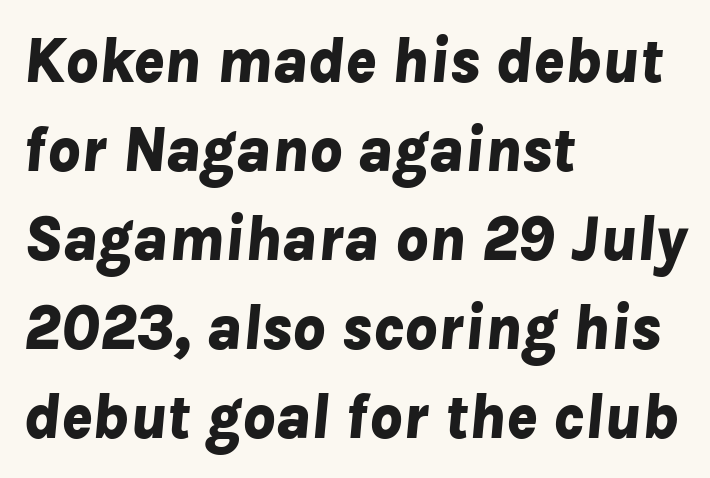
{"italic": "yes", "lean": "right", "slant_degrees": 8, "bold": "yes", "weight": "bold", "width": "normal", "stroke_contrast": "low", "x_height": "medium", "monospaced": "no", "underline": "no", "align": "left", "line_spacing": "normal", "line_spacing_ratio": 1.39, "letter_spacing": "normal", "letter_spacing_em": 0.0, "glyph_px": 64}
